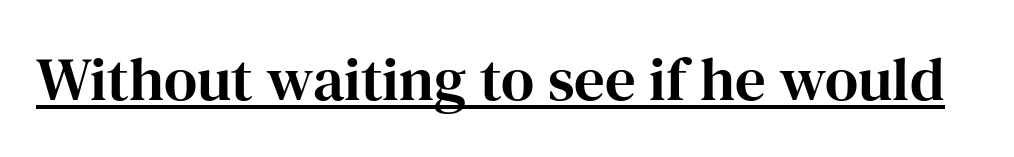
The image shows 61 px serif type, upright; set normal letter spacing, underlined; high stroke contrast and a medium x-height.
